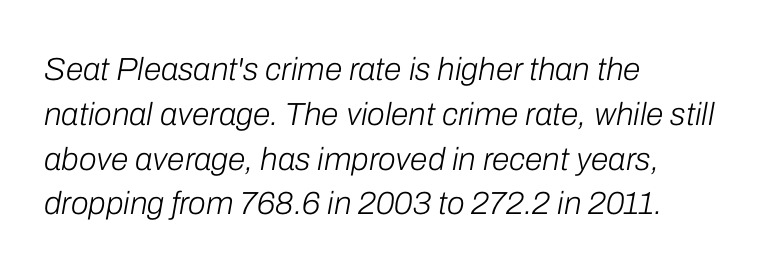
The image shows 32 px light type, italic (leaning right); set left-aligned, normal line spacing (1.4x), normal letter spacing, not underlined; low stroke contrast and a medium x-height.
